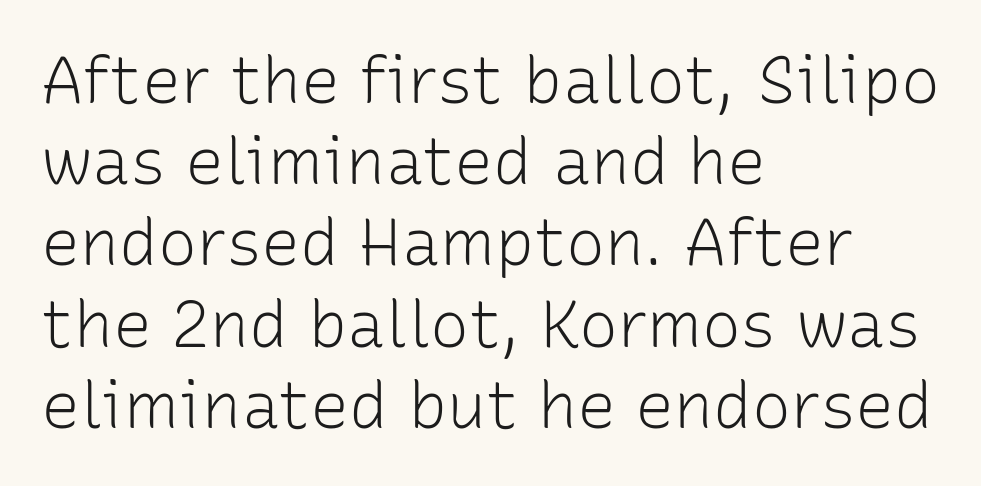
{"serif": "no", "italic": "no", "bold": "no", "weight": "light", "width": "normal", "stroke_contrast": "low", "x_height": "medium", "monospaced": "no", "underline": "no", "align": "left", "line_spacing": "normal", "line_spacing_ratio": 1.25, "letter_spacing": "normal", "letter_spacing_em": 0.0, "glyph_px": 65}
